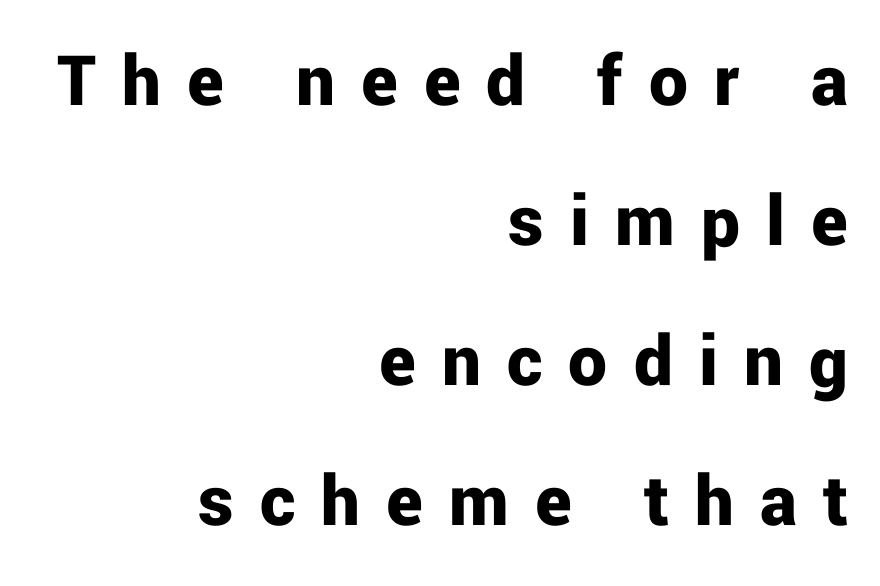
Q: Is the text bold? A: Yes.
Q: Is the text italic (slanted)? A: No, it is upright.
Q: Is the typeface a serif or a sans-serif typeface? A: Sans-serif.
Q: Is the text underlined? A: No.
Q: How is the paragraph aligned? A: Right-aligned.
Q: Is the spacing between letters normal or unusually wide? A: Unusually wide.
Q: Width (condensed, normal, or wide)? A: Normal.
Q: Stroke contrast? A: Low.
Q: x-height? A: Medium.
Q: Monospaced? A: No.
